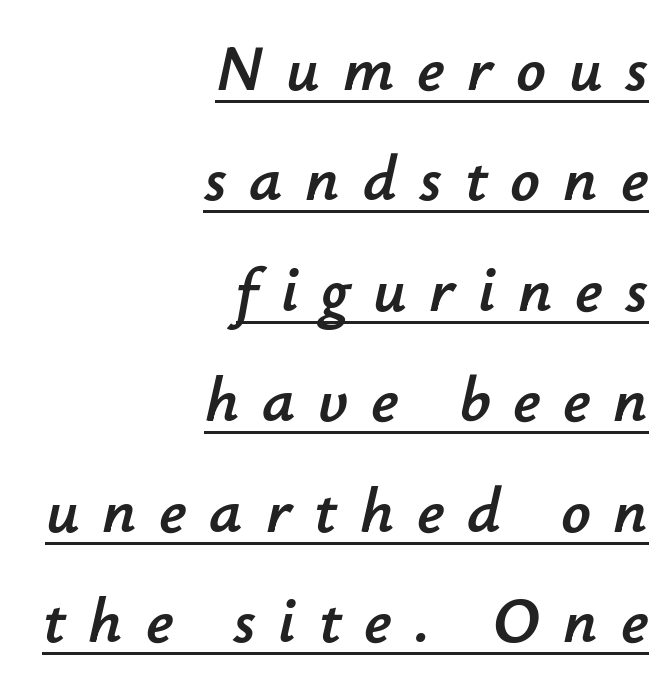
The image shows 65 px text type, italic (leaning right); set right-aligned, normal line spacing (1.7x), unusually wide letter spacing (+0.35 em), underlined; low stroke contrast and a small x-height.
